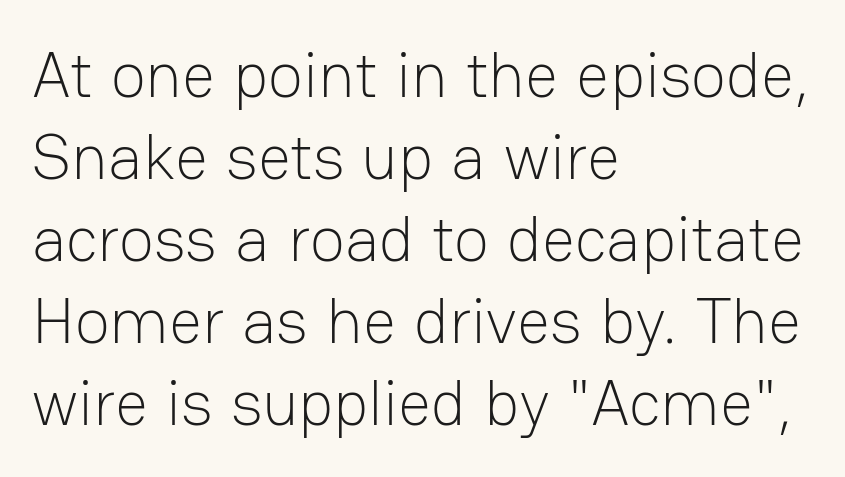
Q: Is the text bold? A: No.
Q: Is the text italic (slanted)? A: No, it is upright.
Q: Is the typeface a serif or a sans-serif typeface? A: Sans-serif.
Q: Is the text underlined? A: No.
Q: How is the paragraph aligned? A: Left-aligned.
Q: Is the spacing between letters normal or unusually wide? A: Normal.
Q: Is the spacing between lines tight, normal or loose? A: Normal.
Q: Width (condensed, normal, or wide)? A: Normal.
Q: Stroke contrast? A: Low.
Q: x-height? A: Medium.
Q: Monospaced? A: No.
